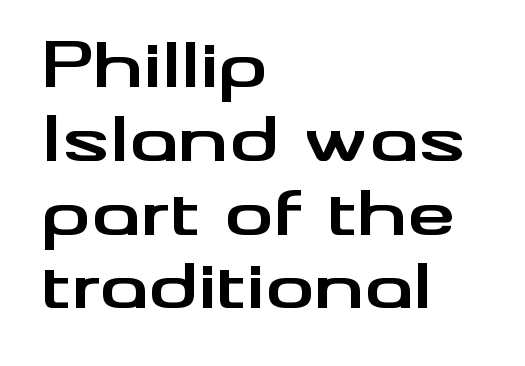
Q: Is the text bold? A: Yes.
Q: Is the text italic (slanted)? A: No, it is upright.
Q: Is the typeface a serif or a sans-serif typeface? A: Sans-serif.
Q: Is the text underlined? A: No.
Q: How is the paragraph aligned? A: Left-aligned.
Q: Is the spacing between letters normal or unusually wide? A: Normal.
Q: Width (condensed, normal, or wide)? A: Wide.
Q: Stroke contrast? A: Medium.
Q: x-height? A: Small.
Q: Monospaced? A: No.
